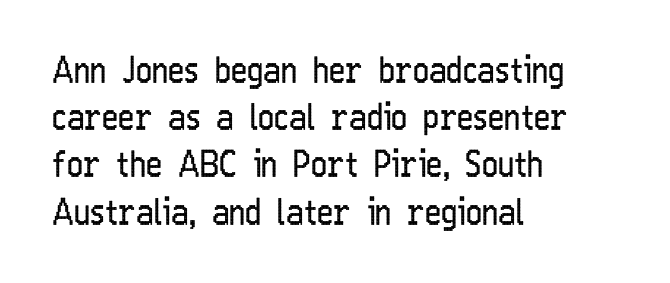
{"serif": "no", "italic": "no", "bold": "no", "weight": "regular", "width": "condensed", "stroke_contrast": "low", "x_height": "medium", "monospaced": "no", "underline": "no", "align": "left", "line_spacing": "normal", "line_spacing_ratio": 1.35, "letter_spacing": "normal", "letter_spacing_em": 0.0, "glyph_px": 35}
